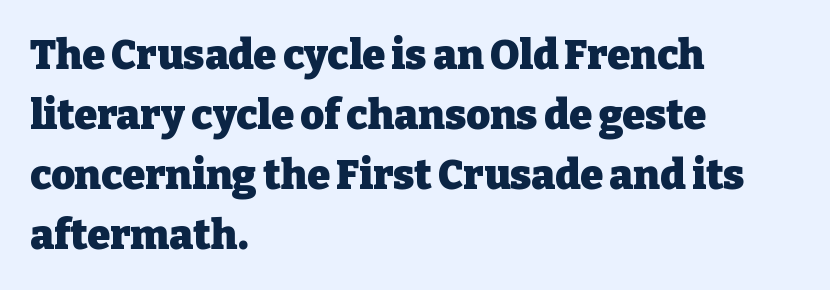
Is this a fixed-width face? No — the glyphs have proportional, varying widths. If you drew a ruler down the left edge, every line would touch it. Between one letter and the next there's only the usual sliver of space. Is there much room between lines? A standard amount, neither cramped nor airy. Serifs: yes, visible at the terminals of the letterforms. This is the regular roman posture of the typeface.
